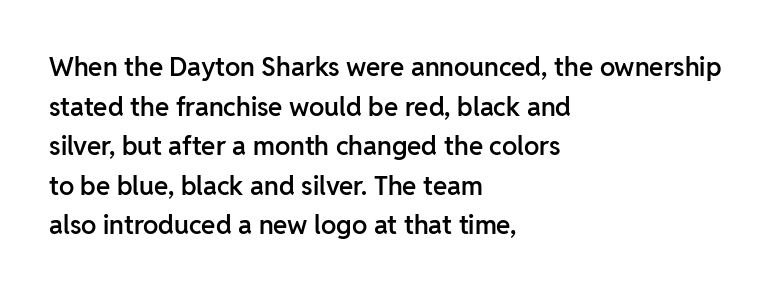
If you measured baseline to baseline, you'd find a middling distance. The typesetting leans somewhat heavy: a semibold. Which margin do the lines hug? The left one — the right edge is uneven. The font's upright variant was chosen for this text.
